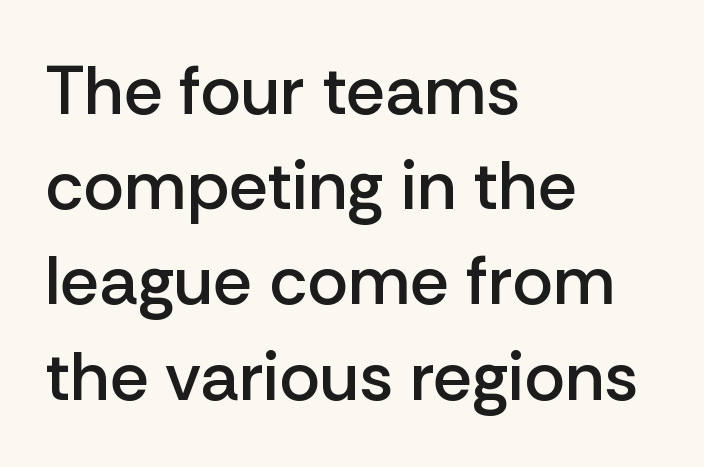
The image shows 69 px semibold sans-serif type, upright; set left-aligned, normal line spacing (1.38x), normal letter spacing, not underlined; low stroke contrast and a medium x-height.
